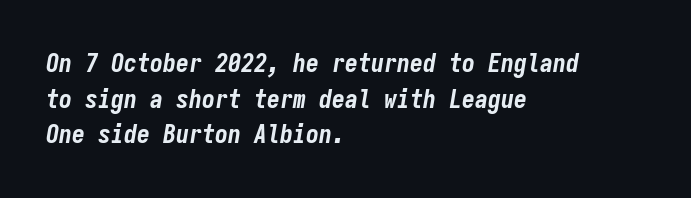
The text block is weighted toward the left margin, trailing off unevenly rightward. Style check: oblique. Leading matches the norm, producing a regular column. Has an underline been added? It has not. Heft: maximum for text — a bold. No extra tracking has been applied to these lines.
